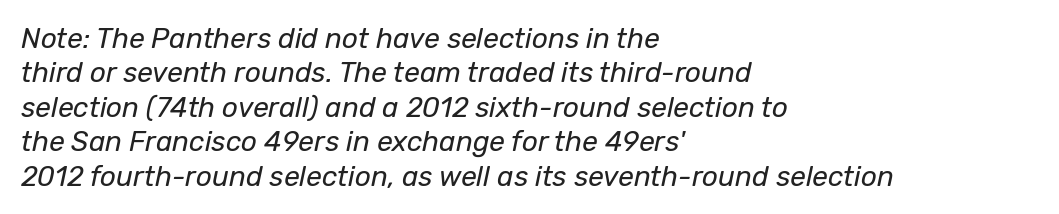
{"italic": "yes", "lean": "right", "slant_degrees": 12, "bold": "no", "weight": "regular", "width": "normal", "stroke_contrast": "low", "x_height": "medium", "monospaced": "no", "underline": "no", "align": "left", "line_spacing_ratio": 1.23, "letter_spacing": "normal", "letter_spacing_em": 0.0, "glyph_px": 28}
